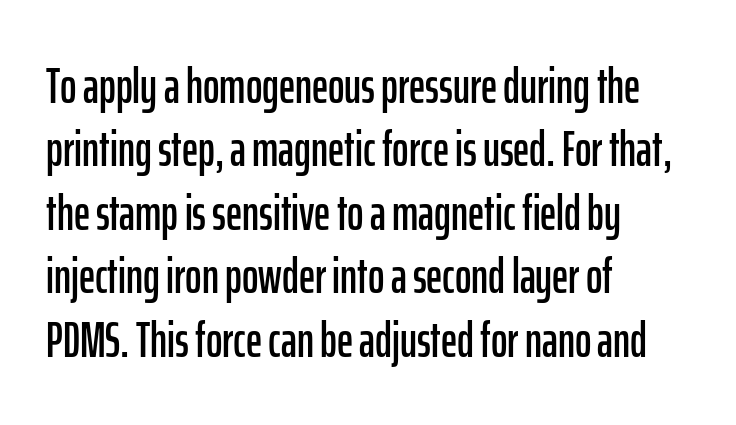
{"serif": "no", "italic": "no", "width": "condensed", "stroke_contrast": "low", "x_height": "medium", "monospaced": "no", "underline": "no", "align": "left", "line_spacing": "normal", "line_spacing_ratio": 1.27, "letter_spacing": "normal", "letter_spacing_em": 0.0, "glyph_px": 50}
